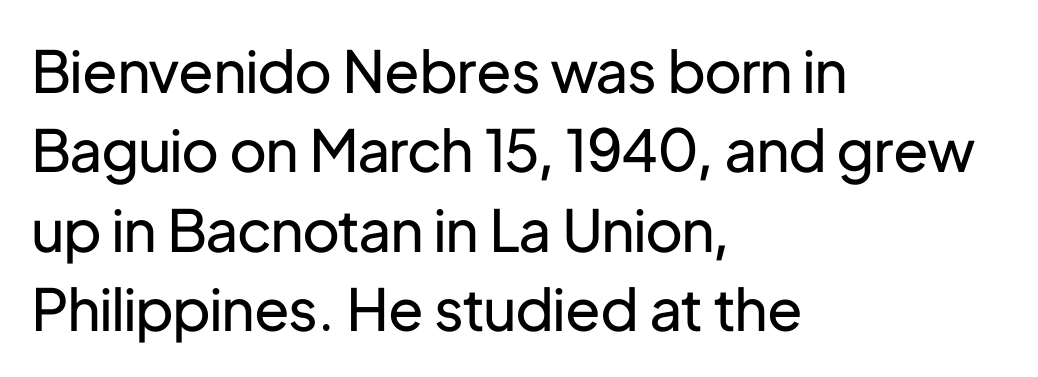
Each line starts at the same left margin while the right side varies. The letterforms sit at book weight or below. Is there any slant? The stems are plumb. Clear beneath every line of the passage. Inter-character spacing is left at the font's built-in metrics.
